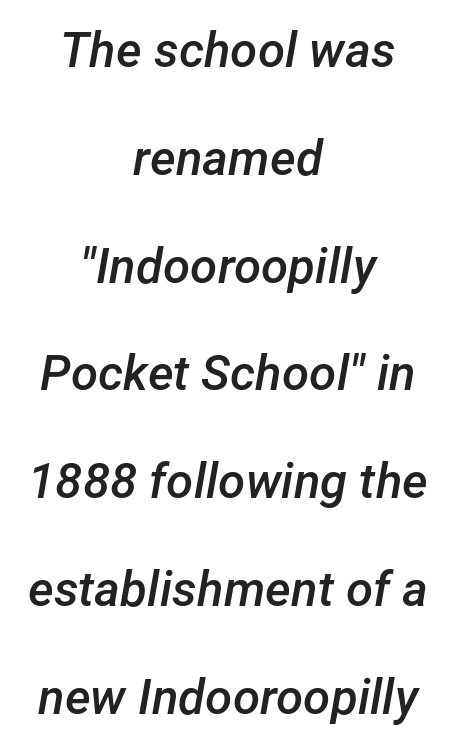
The image shows 49 px semibold type, italic (leaning right); set centered, loose line spacing (2.2x), normal letter spacing, not underlined; low stroke contrast and a medium x-height.
